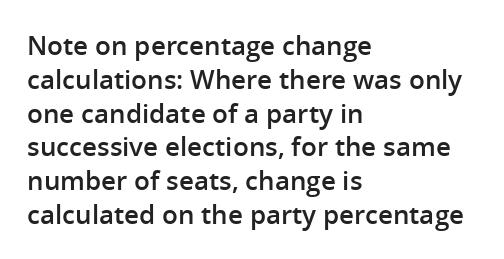
Q: Is the text bold? A: Semi-bold.
Q: Is the text italic (slanted)? A: No, it is upright.
Q: Is the text underlined? A: No.
Q: How is the paragraph aligned? A: Left-aligned.
Q: Is the spacing between letters normal or unusually wide? A: Normal.
Q: Is the spacing between lines tight, normal or loose? A: Normal.
